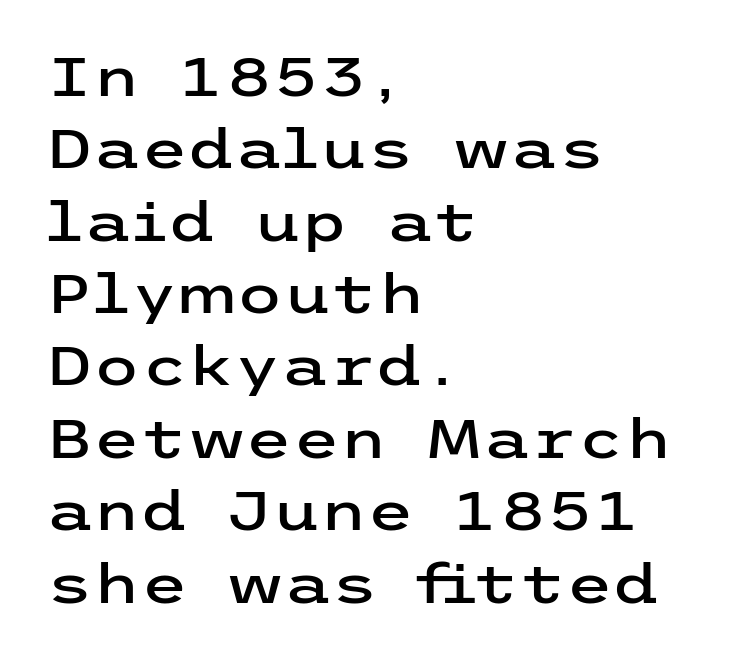
{"serif": "no", "italic": "no", "width": "wide", "stroke_contrast": "low", "x_height": "medium", "underline": "no", "align": "left", "line_spacing": "normal", "line_spacing_ratio": 1.34, "letter_spacing": "normal", "letter_spacing_em": 0.0, "glyph_px": 54}
